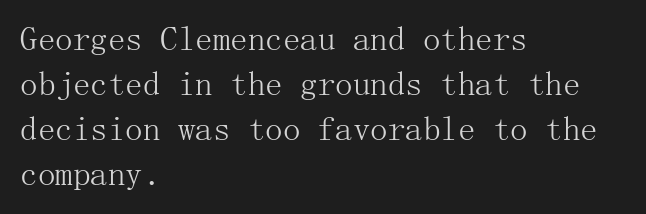
{"serif": "yes", "italic": "no", "bold": "no", "weight": "light", "width": "normal", "stroke_contrast": "medium", "x_height": "medium", "underline": "no", "align": "left", "line_spacing": "normal", "line_spacing_ratio": 1.29, "letter_spacing": "normal", "letter_spacing_em": 0.0, "glyph_px": 35}
